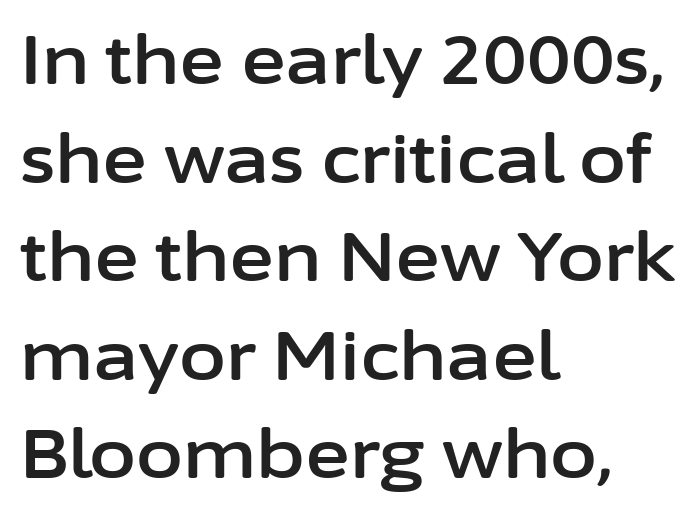
A bare baseline throughout the passage. Line spacing here is normal. The characters display no serif detailing; their extremities are plain. Letter spacing: default. Line starts are locked; line ends wander. Characters remain perfectly vertical along every line.
